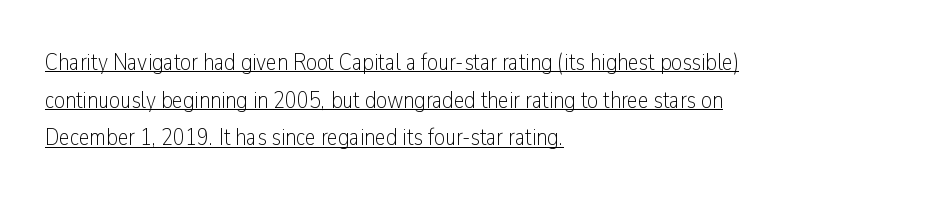
Q: Is the text bold? A: No.
Q: Is the text italic (slanted)? A: No, it is upright.
Q: Is the text underlined? A: Yes.
Q: How is the paragraph aligned? A: Left-aligned.
Q: Is the spacing between letters normal or unusually wide? A: Normal.
Q: Is the spacing between lines tight, normal or loose? A: Normal.
